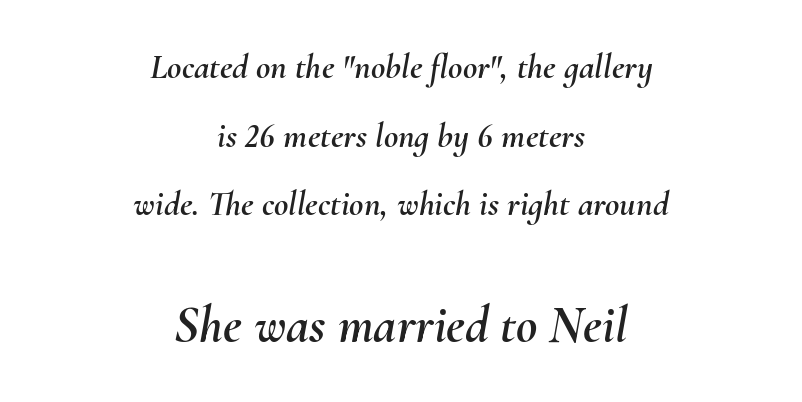
Q: Is the text italic (slanted)? A: Yes, it leans right by about 10 degrees.
Q: Is the text underlined? A: No.
Q: How is the paragraph aligned? A: Centered.
Q: Is the spacing between letters normal or unusually wide? A: Normal.
Q: Is the spacing between lines tight, normal or loose? A: Loose.
Q: Which block of text is set in a larger size, the first (top) or the second (bottom)? A: The second (bottom) one.
Q: Width (condensed, normal, or wide)? A: Normal.
Q: Stroke contrast? A: Medium.
Q: x-height? A: Small.
Q: Monospaced? A: No.
